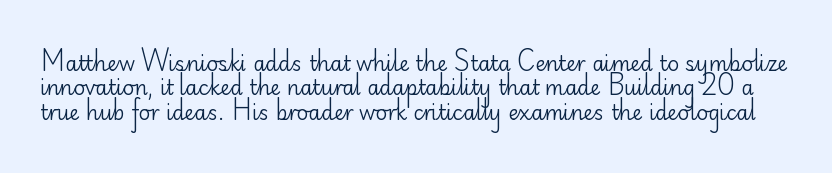
The image shows 20 px text type, upright; set line spacing 1.22x, normal letter spacing, not underlined.
